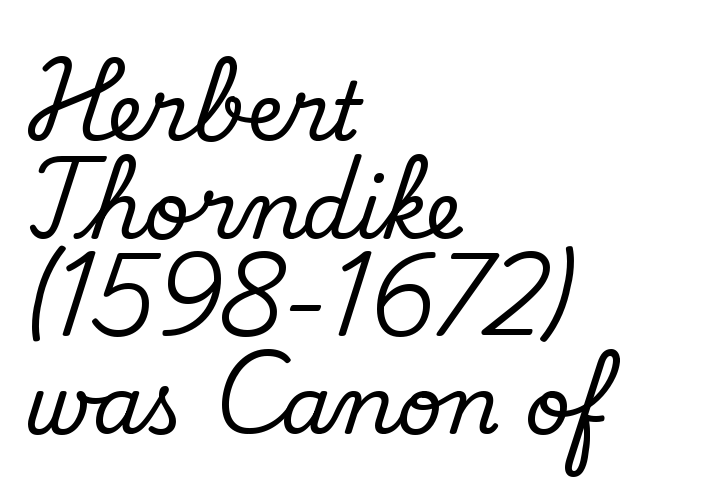
The space directly below the letters is spotless. Unbolded letterforms with no extra heft. Typographically, this falls in the sans-serif category. The rendering uses natural spacing where letterforms have individual widths.
